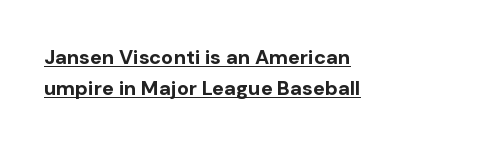
The image shows 20 px bold type, upright; set left-aligned, normal line spacing (1.55x), normal letter spacing, underlined.
